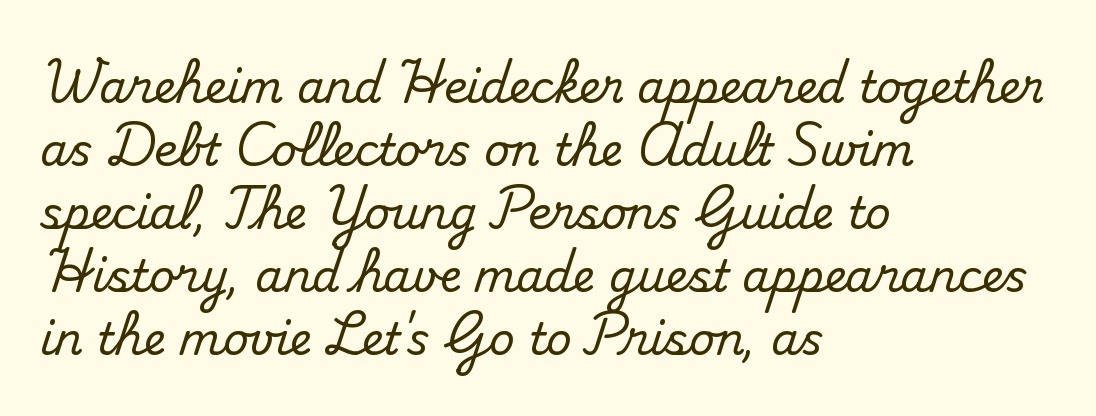
Character widths vary here, with narrow letters taking less room than wide ones. Left-aligned paragraph, ragged on the right. This sample uses plain, unmodified letter spacing. This rendering employs a face with finishing strokes, i.e., a serif.
